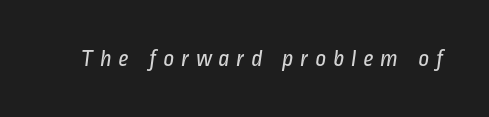
{"bold": "no", "underline": "no", "letter_spacing": "wide", "letter_spacing_em": 0.26, "glyph_px": 24}
